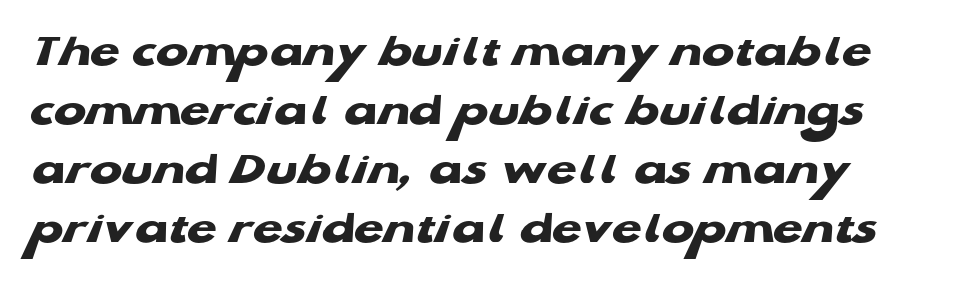
The image shows 48 px heavy, wide sans-serif type; set line spacing 1.23x, normal letter spacing, not underlined; low stroke contrast and a medium x-height.
